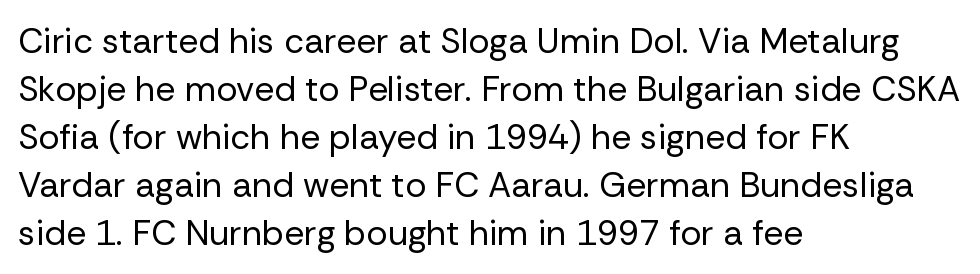
Each row of text sits above clean, open space. A sans-serif font was chosen for this passage. Vertically, the passage feels balanced, rows spaced as you'd expect. Proportional: the letters do not fall into vertical columns.
